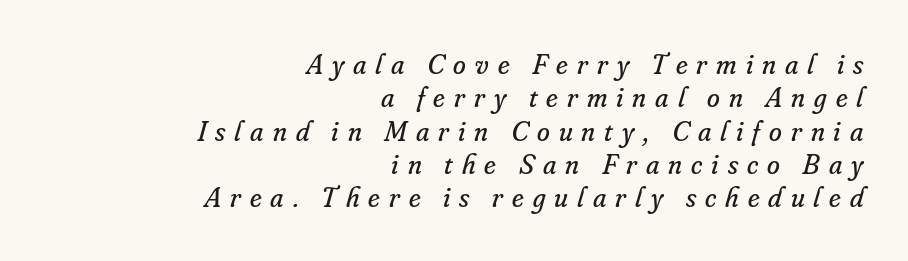
The image shows 29 px regular-weight serif type, italic (leaning right); set right-aligned, tight line spacing (1.15x), unusually wide letter spacing (+0.31 em), not underlined; low stroke contrast and a small x-height.
